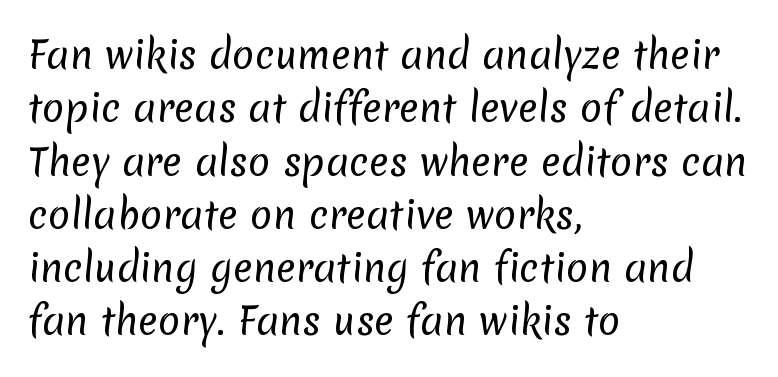
Does extra space separate the letters? No, they use regular spacing. Any mark beneath the type? The region is blank. A typesetter would label this face a sans. Successive baselines arrive at the customary interval. Varying glyph widths throughout — classic text-font behaviour.
